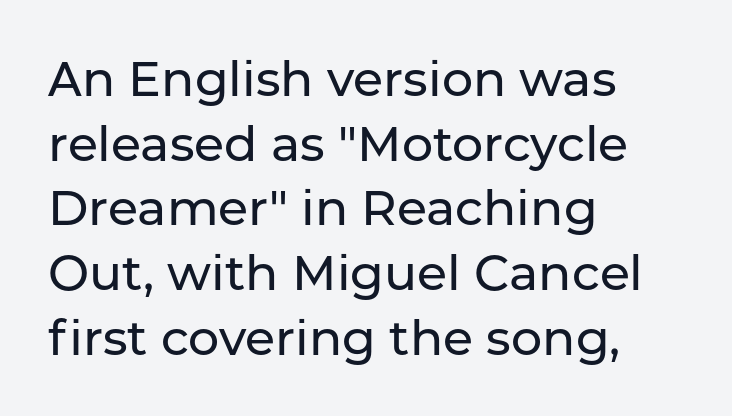
{"serif": "no", "italic": "no", "width": "normal", "stroke_contrast": "low", "x_height": "medium", "monospaced": "no", "underline": "no", "align": "left", "line_spacing": "normal", "line_spacing_ratio": 1.32, "letter_spacing": "normal", "letter_spacing_em": 0.0, "glyph_px": 49}
